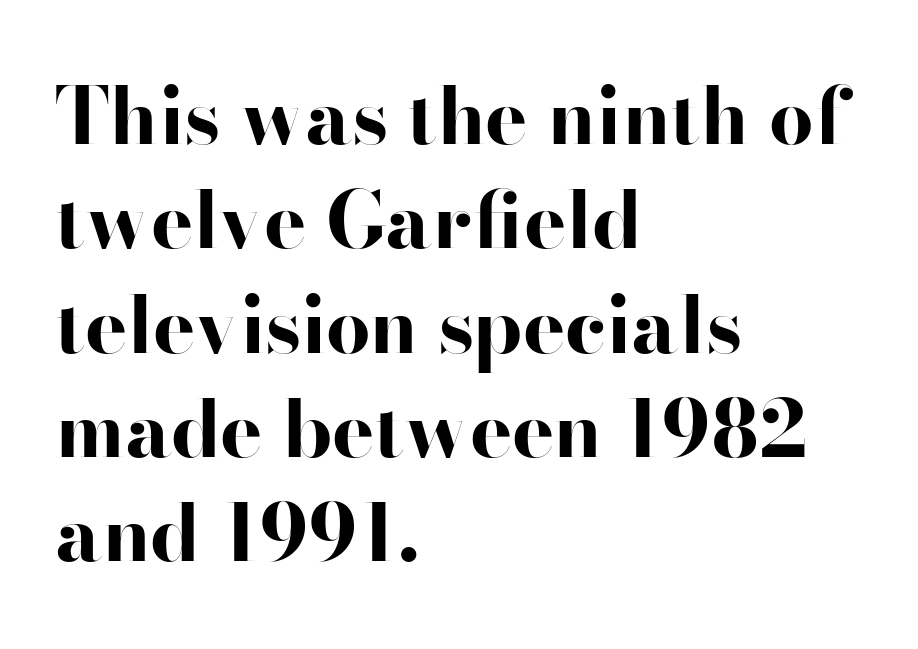
Q: Is the text bold? A: Yes.
Q: Is the text italic (slanted)? A: No, it is upright.
Q: Is the typeface a serif or a sans-serif typeface? A: Sans-serif.
Q: Is the text underlined? A: No.
Q: How is the paragraph aligned? A: Left-aligned.
Q: Is the spacing between letters normal or unusually wide? A: Normal.
Q: Is the spacing between lines tight, normal or loose? A: Normal.
Q: Width (condensed, normal, or wide)? A: Wide.
Q: Stroke contrast? A: High.
Q: x-height? A: Small.
Q: Monospaced? A: No.
